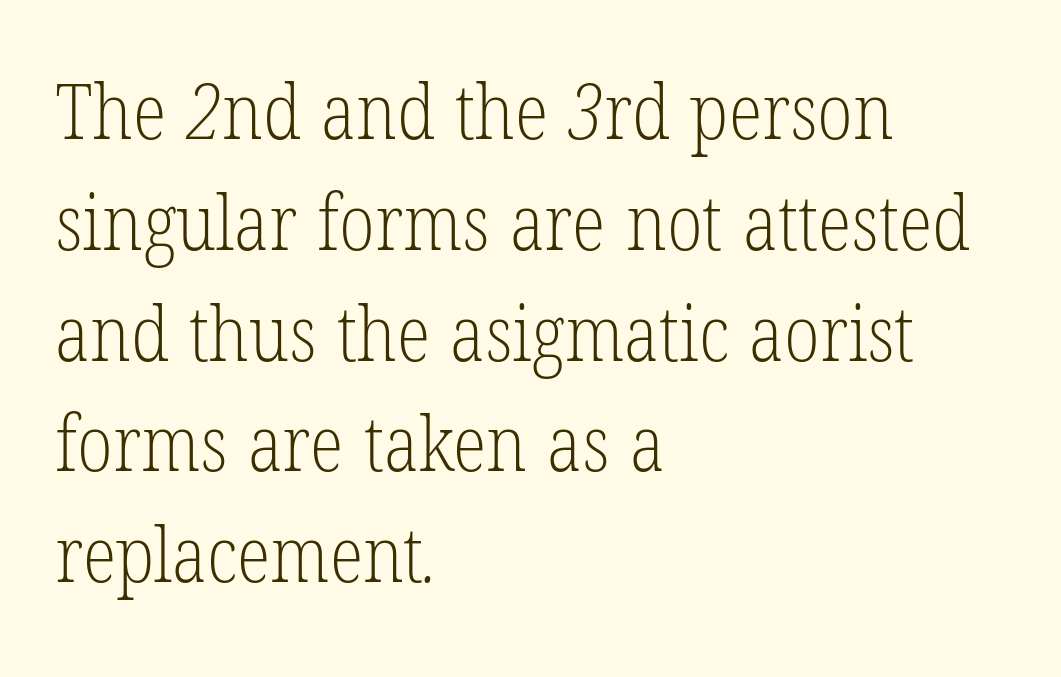
The image shows 78 px light, condensed serif type; set left-aligned, normal line spacing (1.42x), normal letter spacing, not underlined; low stroke contrast and a medium x-height.
